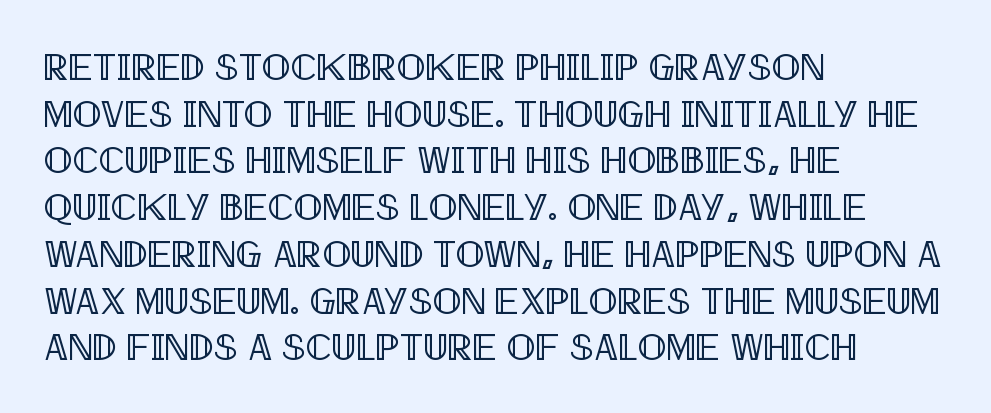
{"italic": "no", "width": "condensed", "x_height": "large", "monospaced": "no", "underline": "no", "align": "left", "line_spacing_ratio": 1.23, "letter_spacing": "normal", "letter_spacing_em": 0.0, "glyph_px": 38}
